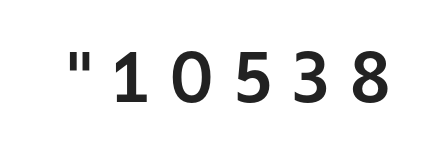
The space directly below the letters is spotless. Honestly, the letter spacing is so wide it's the main thing you notice. A sans-serif font was chosen for this passage. Posture: vertical. You could not count columns in this text — the font is proportionally spaced.
